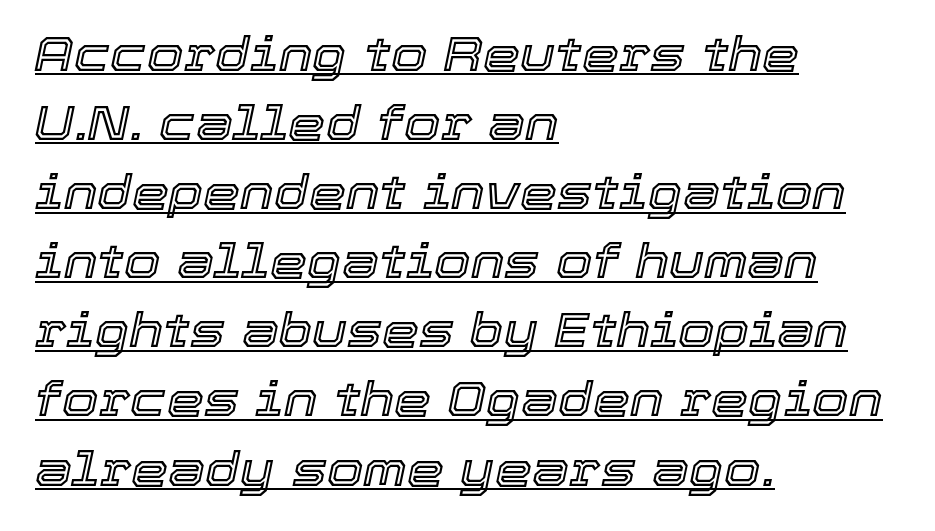
One glance says typical: line gaps are just what's usual. Rendered with sloped, italic letterforms. Each word holds together tightly as a unit, with standard inter-letter gaps. Each letter keeps its own natural width here, so spacing adapts to shape.
